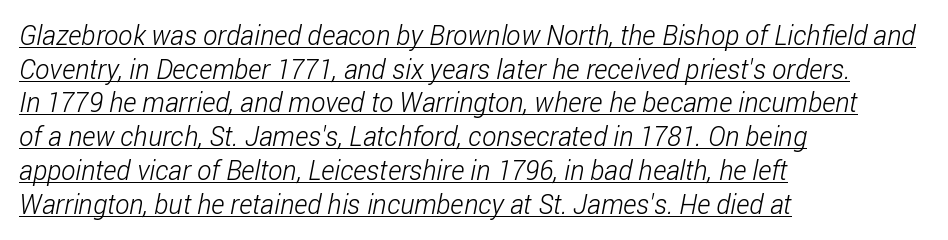
{"bold": "no", "underline": "yes", "align": "left", "line_spacing": "normal", "line_spacing_ratio": 1.25, "letter_spacing": "normal", "letter_spacing_em": 0.0, "glyph_px": 27}
